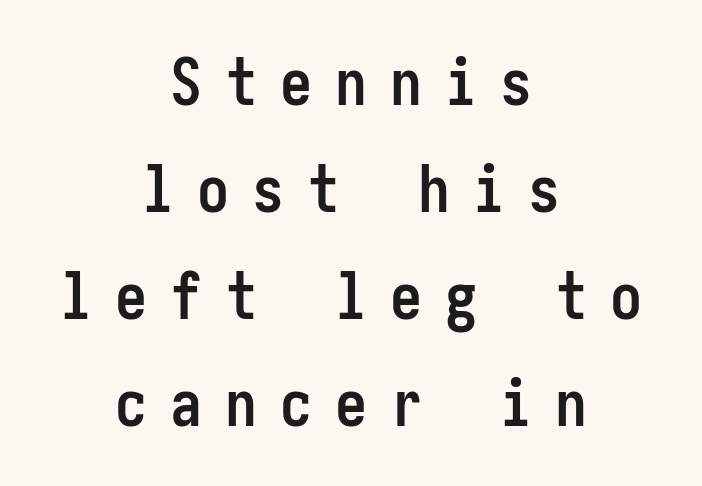
Plenty of ink on the page — the face is bold. Teacher's note: observe the equal gaps on both sides — that is centered alignment. Look at the tracking — it's clearly loosened, letters drifting apart. Compared with typical paragraphs, the rows here are spaced about the same. The lettering holds an erect, upright posture throughout.
